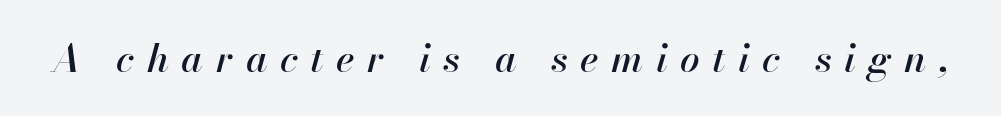
Q: Is the text italic (slanted)? A: Yes, it leans right by about 13 degrees.
Q: Is the text underlined? A: No.
Q: Is the spacing between letters normal or unusually wide? A: Unusually wide.
Q: Width (condensed, normal, or wide)? A: Normal.
Q: Stroke contrast? A: High.
Q: x-height? A: Small.
Q: Monospaced? A: No.
